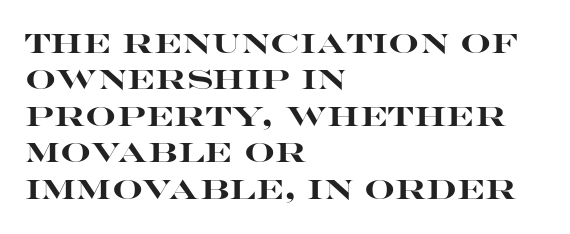
{"italic": "no", "bold": "yes", "underline": "no", "align": "left", "line_spacing": "normal", "line_spacing_ratio": 1.35, "letter_spacing": "normal", "letter_spacing_em": 0.0, "glyph_px": 27}
